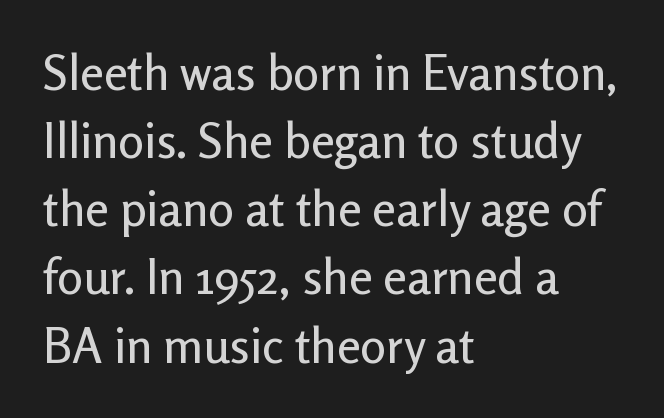
Q: Is the text italic (slanted)? A: No, it is upright.
Q: Is the typeface a serif or a sans-serif typeface? A: Sans-serif.
Q: Is the text underlined? A: No.
Q: How is the paragraph aligned? A: Left-aligned.
Q: Is the spacing between letters normal or unusually wide? A: Normal.
Q: Is the spacing between lines tight, normal or loose? A: Normal.
Q: Width (condensed, normal, or wide)? A: Normal.
Q: Stroke contrast? A: Low.
Q: x-height? A: Medium.
Q: Monospaced? A: No.
